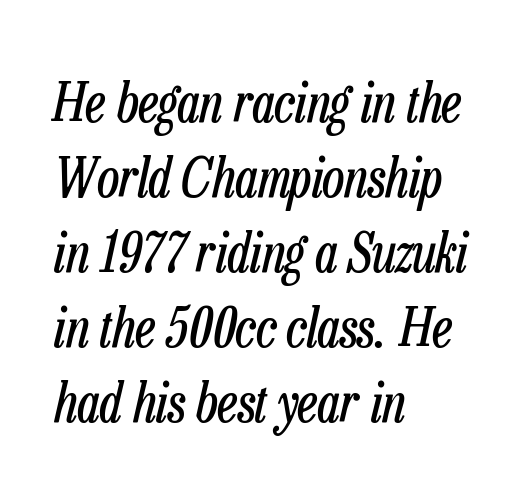
The image shows 54 px regular-weight, condensed type, italic (leaning right); set left-aligned, normal line spacing (1.39x), normal letter spacing, not underlined; low stroke contrast and a medium x-height.
